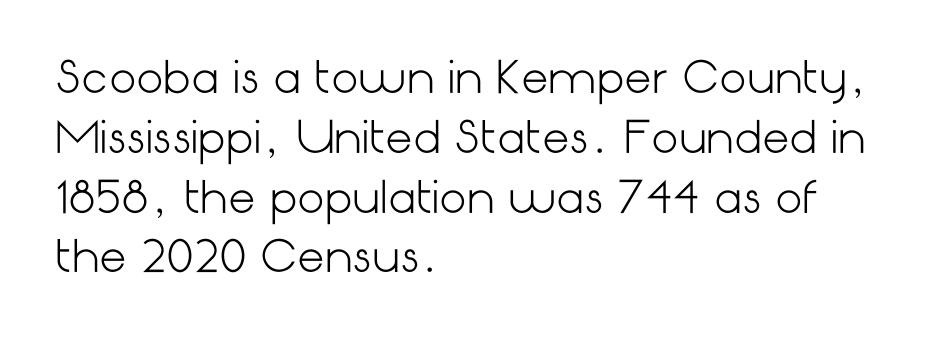
{"serif": "no", "italic": "no", "bold": "no", "weight": "light", "width": "normal", "stroke_contrast": "low", "x_height": "medium", "underline": "no", "align": "left", "line_spacing": "normal", "line_spacing_ratio": 1.39, "letter_spacing": "normal", "letter_spacing_em": 0.0, "glyph_px": 43}
